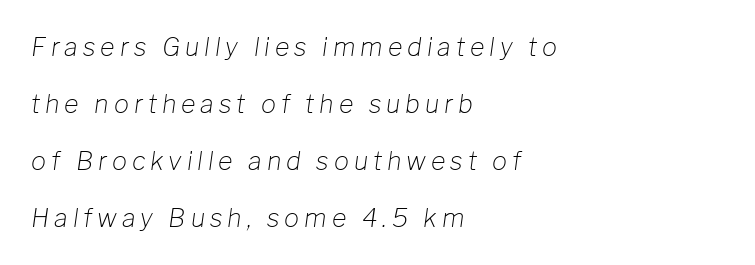
{"italic": "yes", "lean": "right", "slant_degrees": 8, "bold": "no", "underline": "no", "align": "left", "line_spacing": "loose", "line_spacing_ratio": 2.28, "letter_spacing": "wide", "letter_spacing_em": 0.2, "glyph_px": 25}
